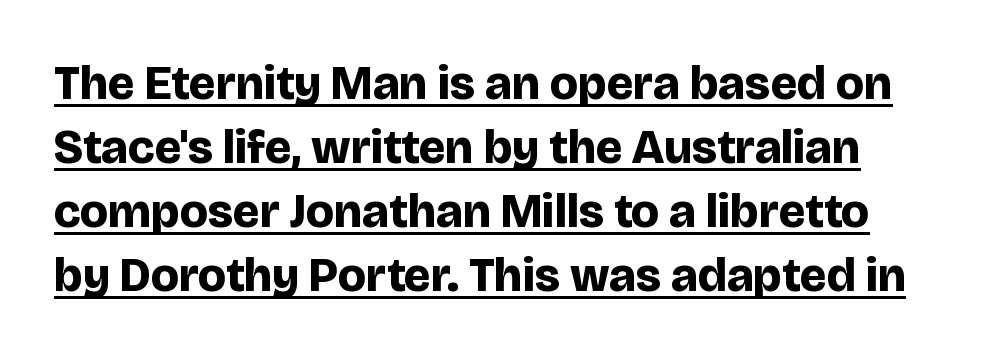
The image shows 48 px bold sans-serif type, upright; set normal line spacing (1.33x), normal letter spacing, underlined; low stroke contrast and a large x-height.
